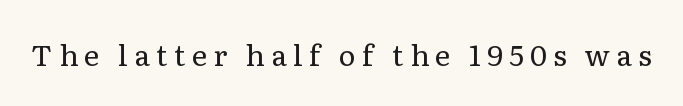
This is not heavy type; no bold has been used. Quick note: underline off. Posture: straight, roman, zero tilt. Spacing verdict: proportional, widths tailored to each character. Honestly, the letter spacing is so wide it's the main thing you notice.
